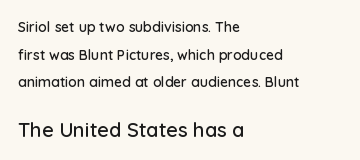
Q: Is the text italic (slanted)? A: No, it is upright.
Q: Is the text underlined? A: No.
Q: How is the paragraph aligned? A: Left-aligned.
Q: Is the spacing between letters normal or unusually wide? A: Normal.
Q: Is the spacing between lines tight, normal or loose? A: Loose.
Q: Which block of text is set in a larger size, the first (top) or the second (bottom)? A: The second (bottom) one.
